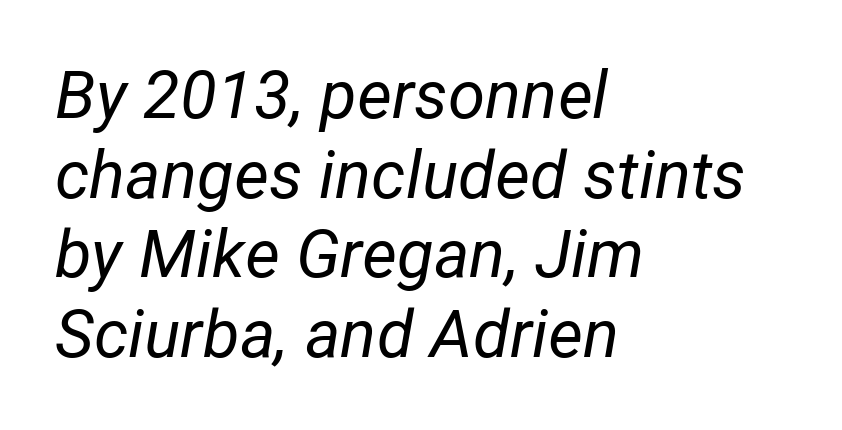
{"italic": "yes", "lean": "right", "slant_degrees": 12, "bold": "no", "weight": "regular", "width": "normal", "stroke_contrast": "low", "x_height": "medium", "monospaced": "no", "underline": "no", "align": "left", "line_spacing_ratio": 1.19, "letter_spacing": "normal", "letter_spacing_em": 0.0, "glyph_px": 67}
